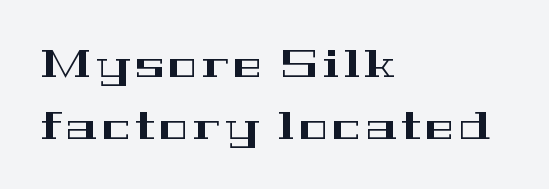
The image shows 39 px wide serif type, upright; set left-aligned, normal line spacing (1.58x), not underlined; high stroke contrast and a medium x-height.
